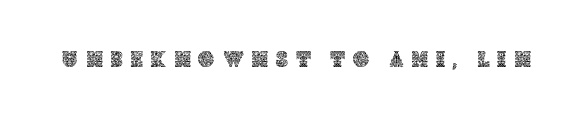
{"italic": "no", "underline": "no", "letter_spacing": "wide", "letter_spacing_em": 0.38, "glyph_px": 22}
